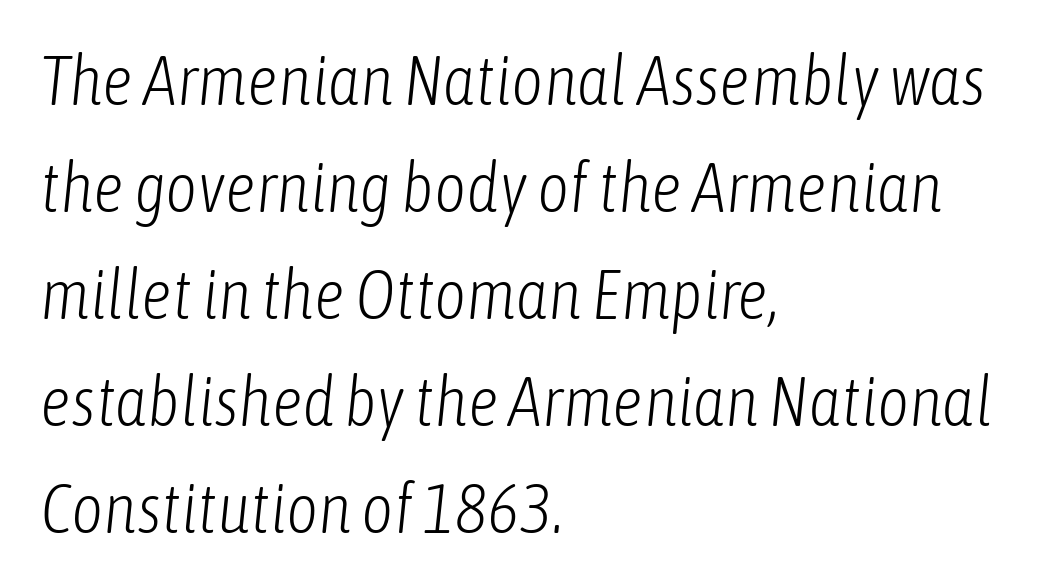
Q: Is the text bold? A: No.
Q: Is the text italic (slanted)? A: Yes, it leans right by about 6 degrees.
Q: Is the text underlined? A: No.
Q: How is the paragraph aligned? A: Left-aligned.
Q: Is the spacing between letters normal or unusually wide? A: Normal.
Q: Is the spacing between lines tight, normal or loose? A: Normal.
Q: Width (condensed, normal, or wide)? A: Condensed.
Q: Stroke contrast? A: Low.
Q: x-height? A: Medium.
Q: Monospaced? A: No.
